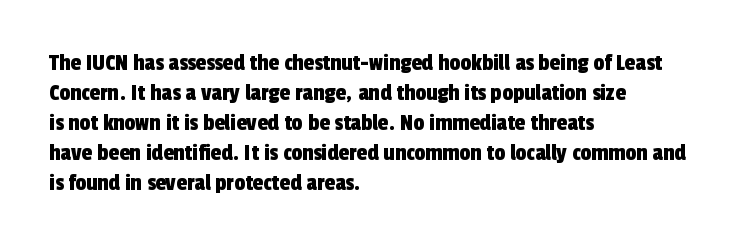
{"underline": "no", "align": "left", "line_spacing": "normal", "line_spacing_ratio": 1.25, "letter_spacing": "normal", "letter_spacing_em": 0.0, "glyph_px": 24}
